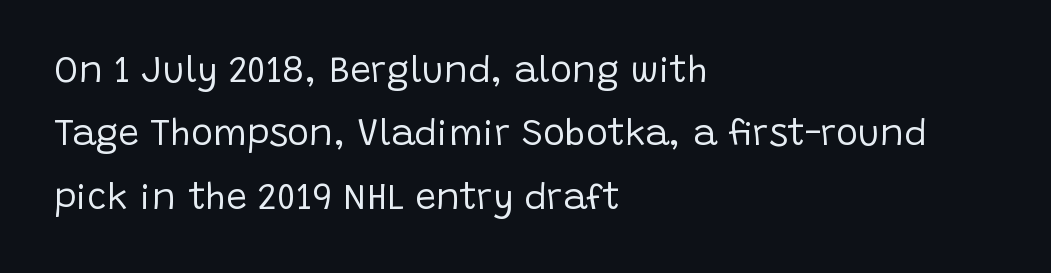
{"serif": "no", "italic": "no", "bold": "no", "weight": "regular", "width": "normal", "stroke_contrast": "low", "x_height": "large", "monospaced": "no", "underline": "no", "align": "left", "line_spacing_ratio": 1.71, "letter_spacing": "normal", "letter_spacing_em": 0.0, "glyph_px": 37}
